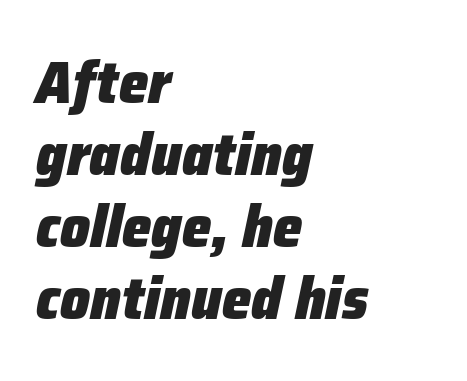
{"italic": "yes", "lean": "right", "slant_degrees": 12, "bold": "yes", "weight": "heavy", "width": "normal", "stroke_contrast": "low", "x_height": "medium", "monospaced": "no", "underline": "no", "align": "left", "line_spacing_ratio": 1.22, "letter_spacing": "normal", "letter_spacing_em": 0.0, "glyph_px": 59}
